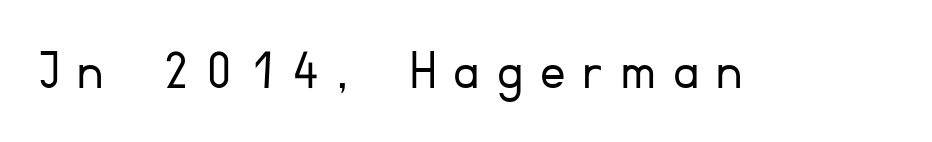
Does extra space separate the letters? Yes, quite a lot of it. This reads as an unemphasized weight, regular at the heaviest. Do the characters align in a grid? No, the font is proportional. This is the regular roman posture of the typeface. The gap between lines stays unmarked.
